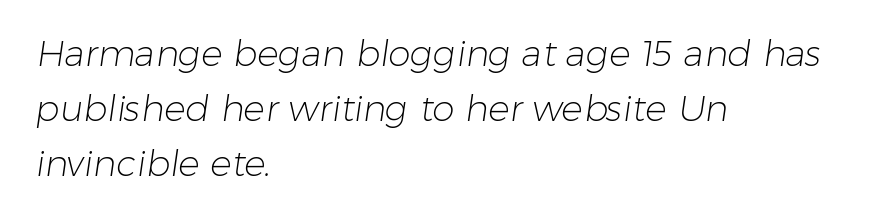
Q: Is the text bold? A: No.
Q: Is the typeface a serif or a sans-serif typeface? A: Sans-serif.
Q: Is the text underlined? A: No.
Q: How is the paragraph aligned? A: Left-aligned.
Q: Is the spacing between letters normal or unusually wide? A: Normal.
Q: Is the spacing between lines tight, normal or loose? A: Normal.
Q: Width (condensed, normal, or wide)? A: Normal.
Q: Stroke contrast? A: Low.
Q: x-height? A: Medium.
Q: Monospaced? A: No.
